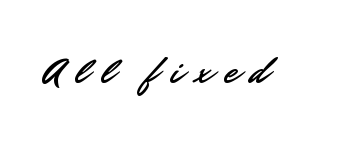
Q: Is the text italic (slanted)? A: Yes.
Q: Is the typeface a serif or a sans-serif typeface? A: Sans-serif.
Q: Is the text underlined? A: No.
Q: Is the spacing between letters normal or unusually wide? A: Unusually wide.
Q: Width (condensed, normal, or wide)? A: Normal.
Q: Stroke contrast? A: Low.
Q: x-height? A: Small.
Q: Monospaced? A: No.
